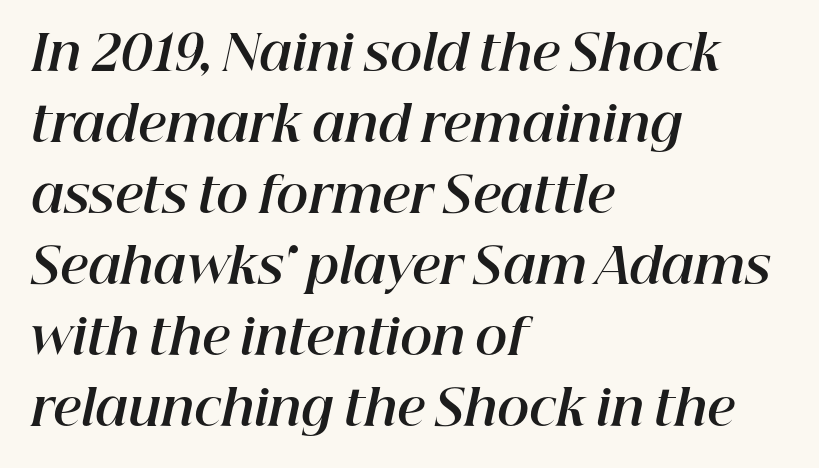
The image shows 49 px bold type, italic (leaning right); set left-aligned, normal line spacing (1.45x), normal letter spacing, not underlined; high stroke contrast and a medium x-height.
